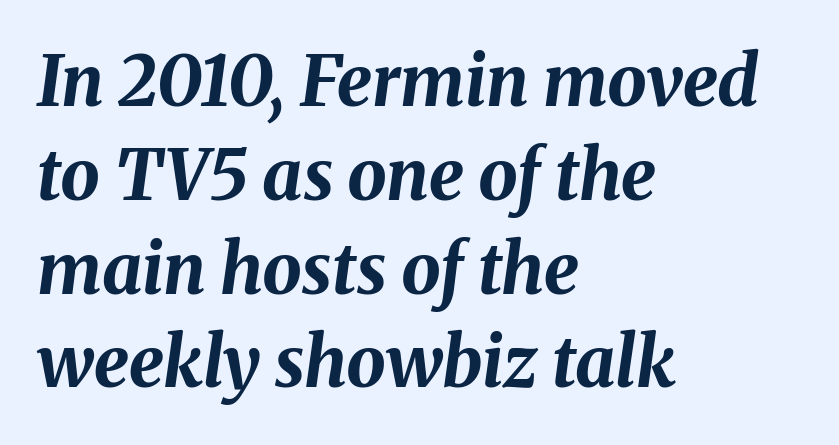
{"italic": "yes", "lean": "right", "slant_degrees": 8, "bold": "yes", "weight": "bold", "width": "normal", "stroke_contrast": "medium", "x_height": "medium", "monospaced": "no", "underline": "no", "align": "left", "line_spacing": "normal", "line_spacing_ratio": 1.34, "letter_spacing": "normal", "letter_spacing_em": 0.0, "glyph_px": 70}
